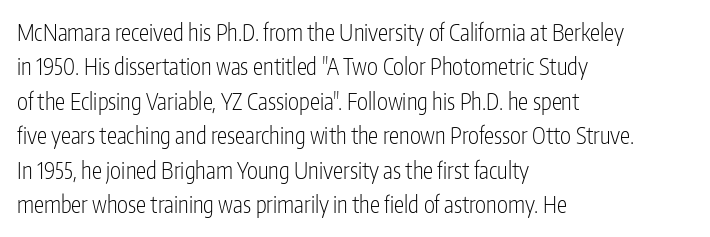
Q: Is the text bold? A: No.
Q: Is the text italic (slanted)? A: No, it is upright.
Q: Is the text underlined? A: No.
Q: How is the paragraph aligned? A: Left-aligned.
Q: Is the spacing between letters normal or unusually wide? A: Normal.
Q: Is the spacing between lines tight, normal or loose? A: Normal.
